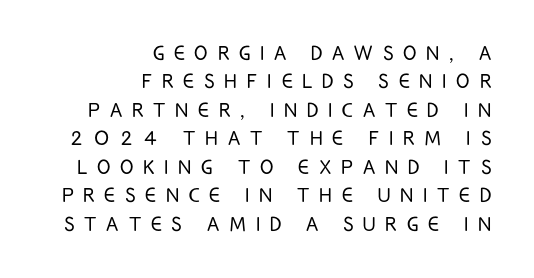
Notice how the passage keeps a crisp vertical edge on the right only. Rows of type sit shoulder to shoulder in the vertical direction. Plain, unruled lines of type. Notice how the stems are strictly vertical — no italics here. No letter is thick-stroked: the sample isn't bold.
